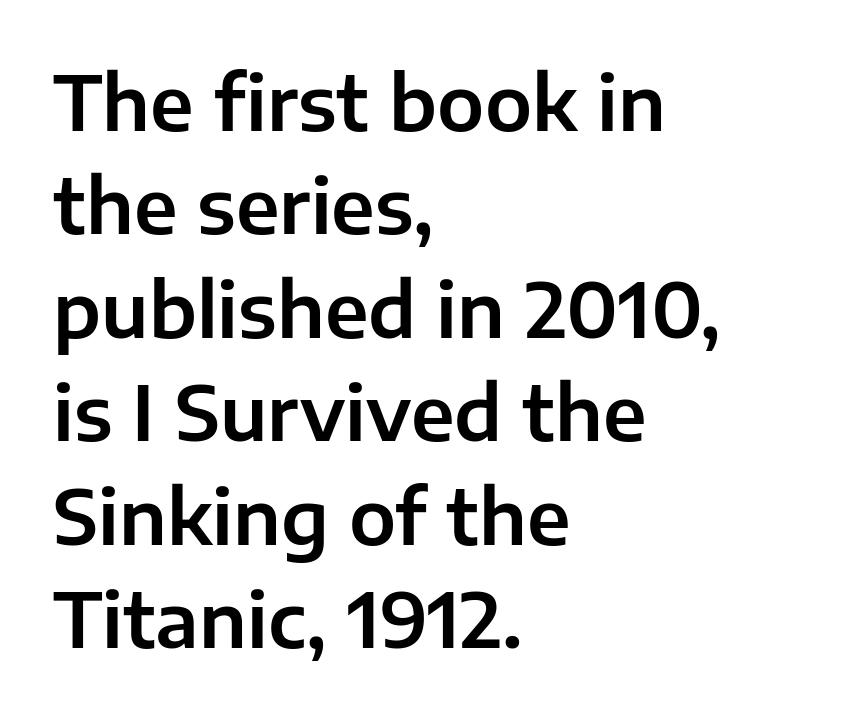
The image shows 75 px sans-serif type, upright; set left-aligned, normal line spacing (1.38x), normal letter spacing, not underlined; low stroke contrast and a medium x-height.
